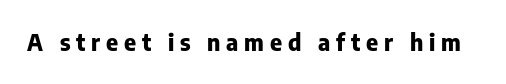
The image shows 23 px bold type, upright; set unusually wide letter spacing (+0.25 em), not underlined.
